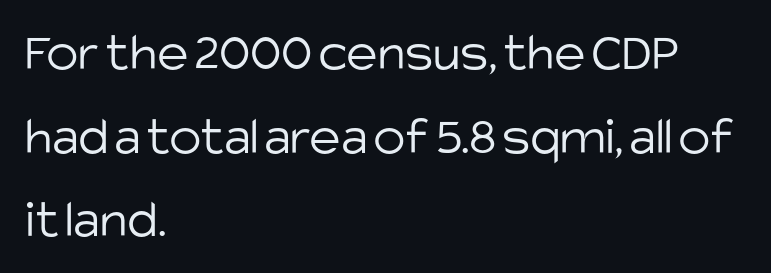
Q: Is the text bold? A: No.
Q: Is the text italic (slanted)? A: No, it is upright.
Q: Is the typeface a serif or a sans-serif typeface? A: Sans-serif.
Q: Is the text underlined? A: No.
Q: How is the paragraph aligned? A: Left-aligned.
Q: Is the spacing between letters normal or unusually wide? A: Normal.
Q: Is the spacing between lines tight, normal or loose? A: Normal.
Q: Width (condensed, normal, or wide)? A: Normal.
Q: Stroke contrast? A: Low.
Q: x-height? A: Large.
Q: Monospaced? A: No.
